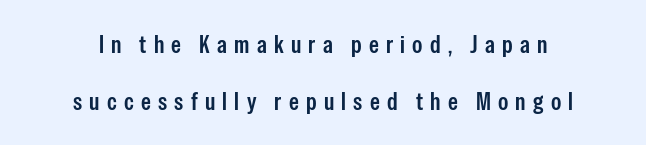
Stems and bowls a touch heavier than normal — semibold. Decoration check: the copy has no underline. Short and long lines alike share a common midpoint. In terms of posture, this sample is upright.
